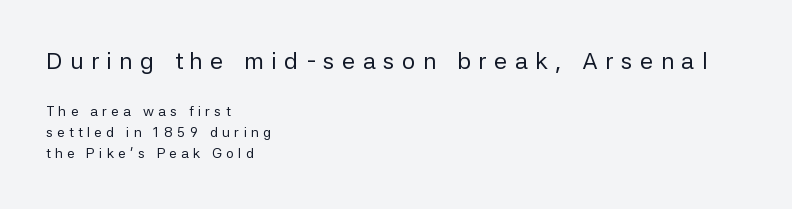
The image shows 24 px text type, upright; set left-aligned, normal line spacing (1.52x), unusually wide letter spacing (+0.3 em), not underlined; the first (top) block is 1.71x larger.
